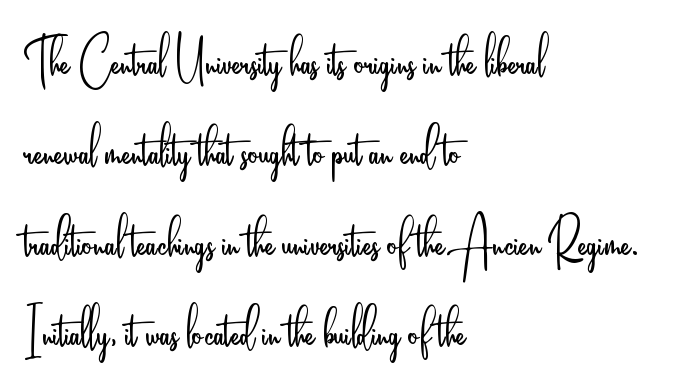
Q: Is the text bold? A: No.
Q: Is the typeface a serif or a sans-serif typeface? A: Sans-serif.
Q: Is the text underlined? A: No.
Q: How is the paragraph aligned? A: Left-aligned.
Q: Is the spacing between letters normal or unusually wide? A: Normal.
Q: Is the spacing between lines tight, normal or loose? A: Normal.
Q: Width (condensed, normal, or wide)? A: Condensed.
Q: Stroke contrast? A: Low.
Q: x-height? A: Small.
Q: Monospaced? A: No.
